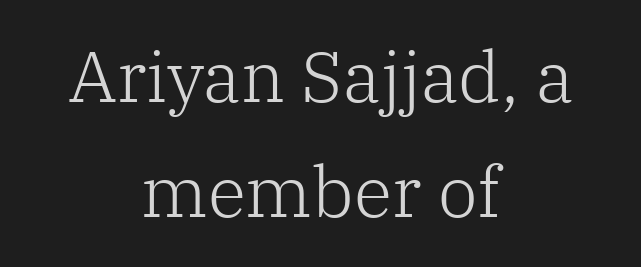
The image shows 71 px light serif type, upright; set centered, normal line spacing (1.62x), normal letter spacing, not underlined; low stroke contrast and a medium x-height.
